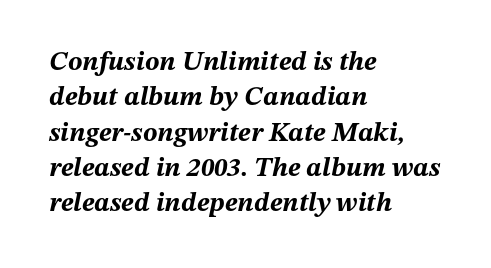
Compared with typical paragraphs, the rows here are spaced about the same. The glyphs look as if they've been sheared to an angle. Look at the tracking — it's just the regular setting, nothing added. The passage shown is emphatically bold. Layout note: lines flush left. No word sits above an underline.
